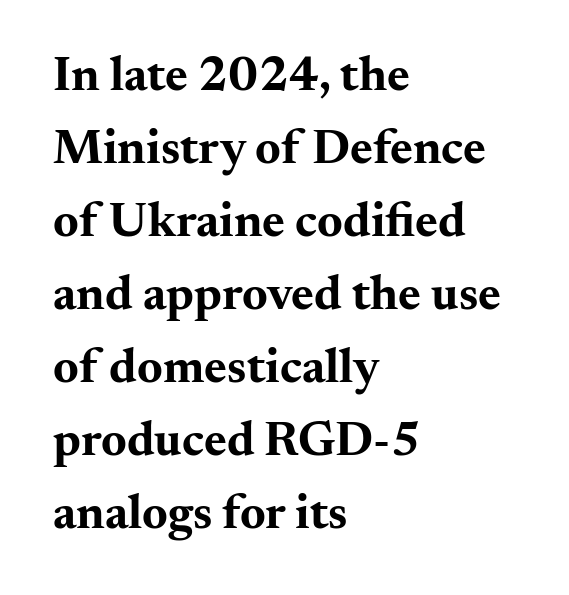
Vertically, the passage feels balanced, rows spaced as you'd expect. Compared with typical body copy, the letter spacing here is the same. To sum up the face: it has serifs. Notice how thick the strokes are: this is what a full bold looks like. Vertical strokes here are truly vertical. No word sits above an underline.
